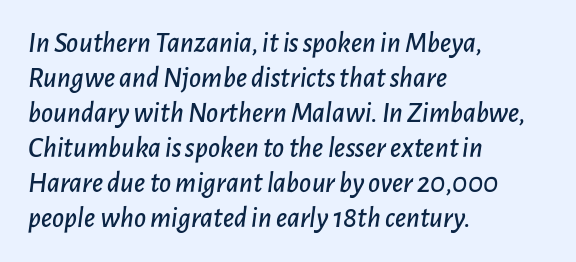
{"italic": "yes", "lean": "right", "slant_degrees": 7, "width": "normal", "stroke_contrast": "low", "x_height": "medium", "monospaced": "no", "underline": "no", "align": "left", "line_spacing_ratio": 1.21, "letter_spacing": "normal", "letter_spacing_em": 0.0, "glyph_px": 29}
